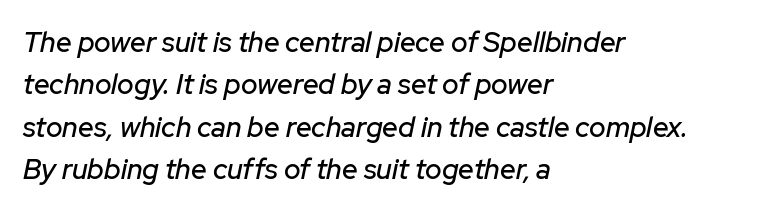
The image shows 28 px text type, italic (leaning right); set left-aligned, normal line spacing (1.51x), normal letter spacing, not underlined; low stroke contrast and a medium x-height.
